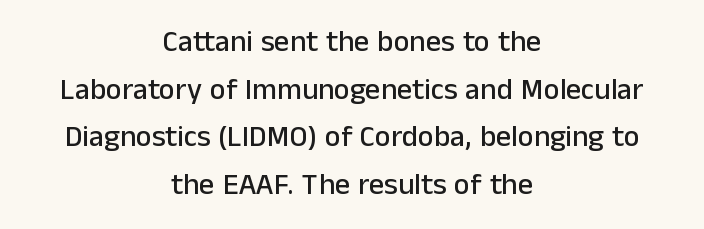
Q: Is the text italic (slanted)? A: No, it is upright.
Q: Is the typeface a serif or a sans-serif typeface? A: Sans-serif.
Q: Is the text underlined? A: No.
Q: How is the paragraph aligned? A: Centered.
Q: Is the spacing between letters normal or unusually wide? A: Normal.
Q: Is the spacing between lines tight, normal or loose? A: Normal.
Q: Width (condensed, normal, or wide)? A: Normal.
Q: Stroke contrast? A: Low.
Q: x-height? A: Medium.
Q: Monospaced? A: No.
